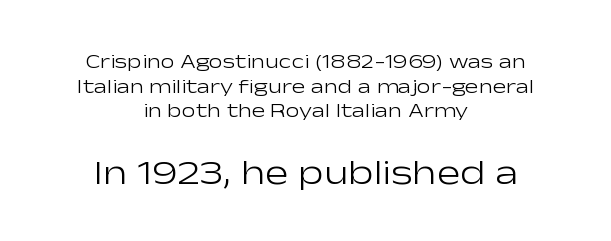
The setting favours the middle, as headings and verse often do. Beneath every word, the page is bare. Think of a printed novel: that variable character pitch is what you see here. Regarding serifs, this sample does without them.
